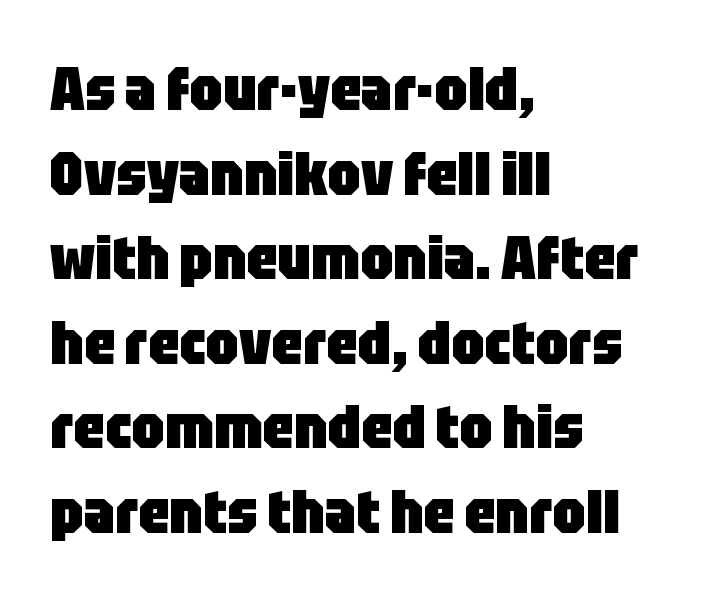
{"serif": "no", "italic": "no", "bold": "yes", "weight": "heavy", "width": "condensed", "stroke_contrast": "low", "x_height": "large", "monospaced": "no", "underline": "no", "align": "left", "line_spacing": "normal", "line_spacing_ratio": 1.41, "letter_spacing": "normal", "letter_spacing_em": 0.0, "glyph_px": 60}
